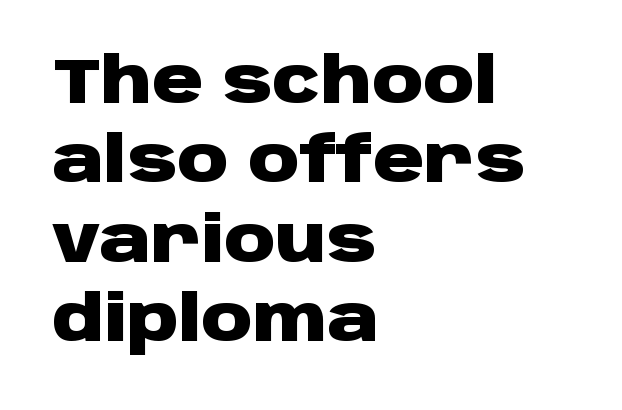
Q: Is the text bold? A: Yes.
Q: Is the text italic (slanted)? A: No, it is upright.
Q: Is the typeface a serif or a sans-serif typeface? A: Sans-serif.
Q: Is the text underlined? A: No.
Q: How is the paragraph aligned? A: Left-aligned.
Q: Is the spacing between letters normal or unusually wide? A: Normal.
Q: Is the spacing between lines tight, normal or loose? A: Normal.
Q: Width (condensed, normal, or wide)? A: Wide.
Q: Stroke contrast? A: Low.
Q: x-height? A: Large.
Q: Monospaced? A: No.
